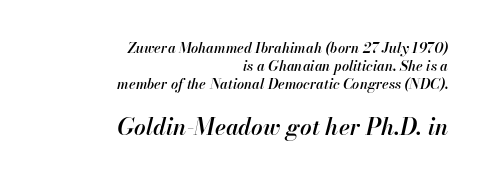
{"italic": "yes", "lean": "right", "slant_degrees": 13, "bold": "semi", "underline": "no", "align": "right", "line_spacing": "normal", "line_spacing_ratio": 1.28, "letter_spacing": "normal", "letter_spacing_em": 0.0, "larger_block": "second", "size_ratio": 1.64, "glyph_px": 23}
